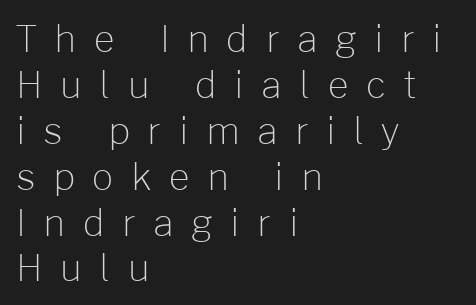
{"serif": "no", "italic": "no", "bold": "no", "weight": "light", "width": "normal", "stroke_contrast": "low", "x_height": "medium", "monospaced": "no", "underline": "no", "align": "left", "line_spacing_ratio": 1.24, "letter_spacing": "wide", "letter_spacing_em": 0.47, "glyph_px": 37}
